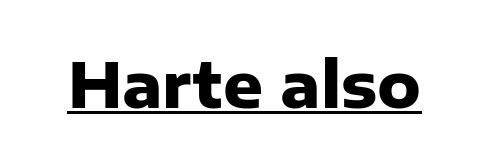
{"serif": "no", "italic": "no", "bold": "yes", "weight": "heavy", "width": "normal", "stroke_contrast": "low", "x_height": "medium", "monospaced": "no", "underline": "yes", "letter_spacing": "normal", "letter_spacing_em": 0.0, "glyph_px": 62}
